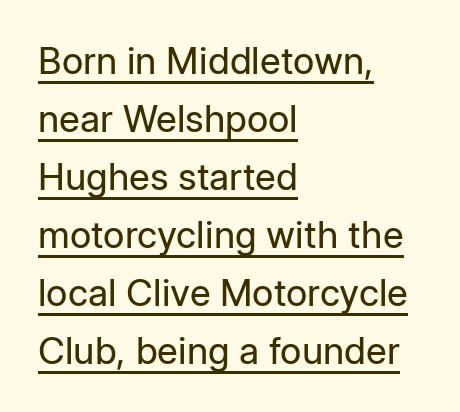
{"serif": "no", "italic": "no", "bold": "no", "weight": "regular", "width": "normal", "stroke_contrast": "low", "x_height": "medium", "monospaced": "no", "underline": "yes", "align": "left", "line_spacing": "normal", "line_spacing_ratio": 1.57, "letter_spacing": "normal", "letter_spacing_em": 0.0, "glyph_px": 37}
